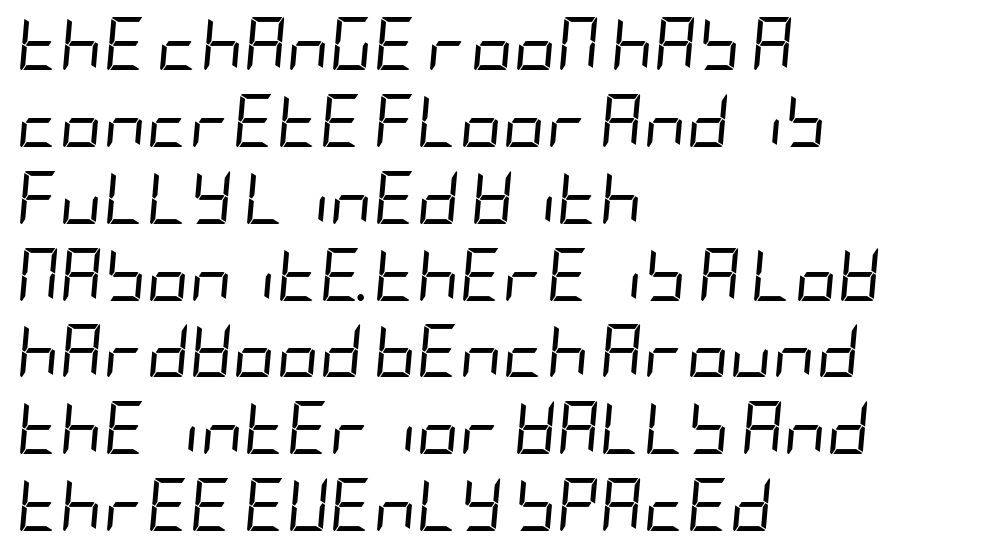
The image shows 53 px regular-weight, condensed type, italic (leaning right); set left-aligned, normal line spacing (1.45x), normal letter spacing, not underlined; low stroke contrast and a large x-height.
